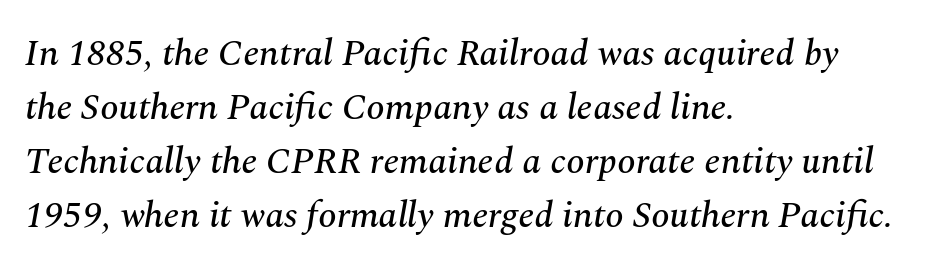
Q: Is the text italic (slanted)? A: Yes, it leans right by about 10 degrees.
Q: Is the typeface a serif or a sans-serif typeface? A: Serif.
Q: Is the text underlined? A: No.
Q: How is the paragraph aligned? A: Left-aligned.
Q: Is the spacing between letters normal or unusually wide? A: Normal.
Q: Is the spacing between lines tight, normal or loose? A: Normal.
Q: Width (condensed, normal, or wide)? A: Normal.
Q: Stroke contrast? A: Medium.
Q: x-height? A: Medium.
Q: Monospaced? A: No.
